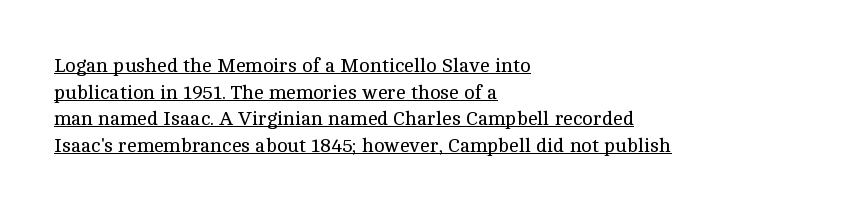
{"italic": "no", "bold": "no", "underline": "yes", "align": "left", "line_spacing": "normal", "line_spacing_ratio": 1.33, "letter_spacing": "normal", "letter_spacing_em": 0.0, "glyph_px": 20}
